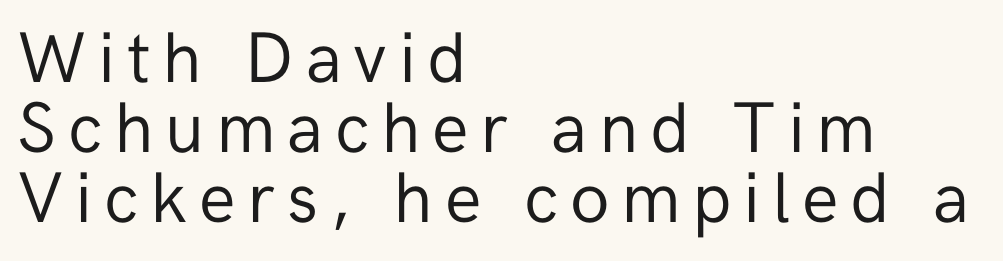
The typesetting does not lean heavy: it is not bold. The lines are quadded left. Each letter keeps its own natural width here, so spacing adapts to shape. Unmarked baselines from the first word to the last. Unlike a traditional serif, this face leaves its strokes unadorned.
